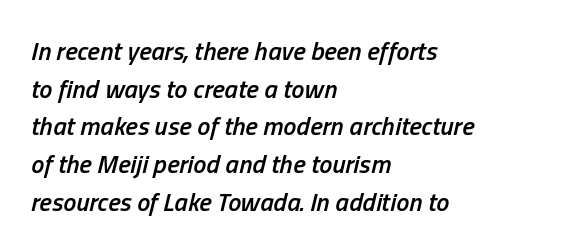
{"italic": "yes", "lean": "right", "slant_degrees": 13, "bold": "semi", "underline": "no", "align": "left", "line_spacing": "normal", "line_spacing_ratio": 1.45, "letter_spacing": "normal", "letter_spacing_em": 0.0, "glyph_px": 26}
